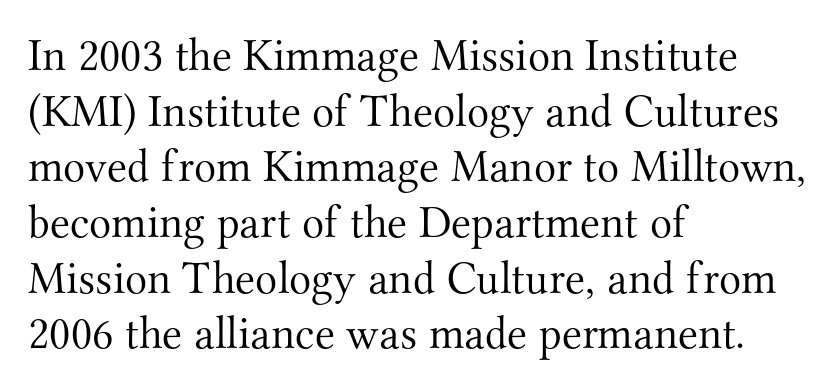
Which margin do the lines hug? The left one — the right edge is uneven. Stems here are at most as thick as an everyday book face. A clean baseline with only descenders dipping below it. This sample uses a serif face. Posture: upright roman.
